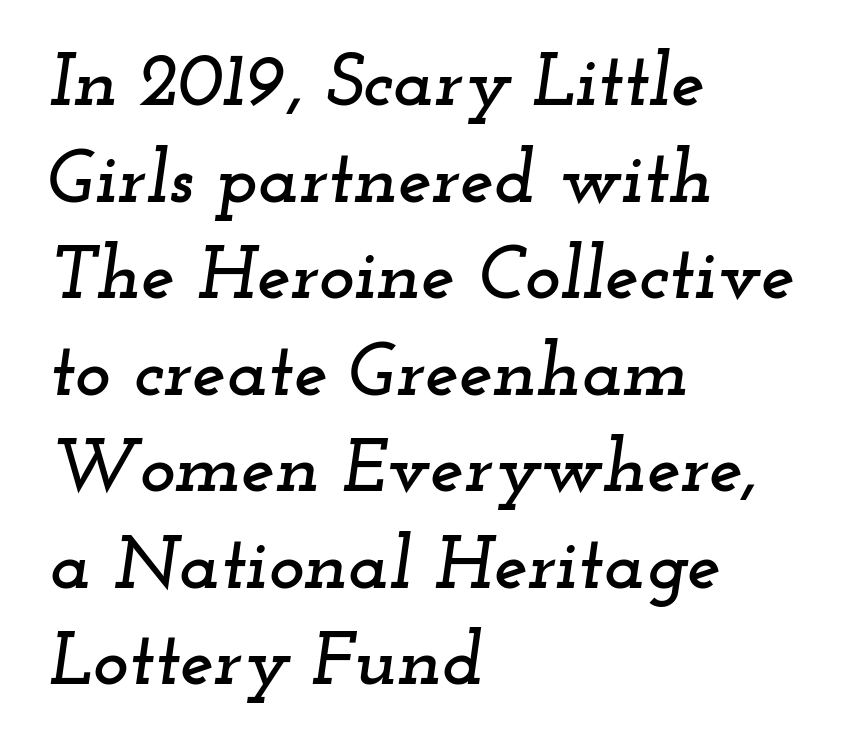
Think of a printed novel: that variable character pitch is what you see here. Here the glyphs are tracked normally, forming tight word shapes. The compositor pushed each line to the left boundary. Beneath every word, the page is bare. Students, observe: this is what conventionally led text looks like.
